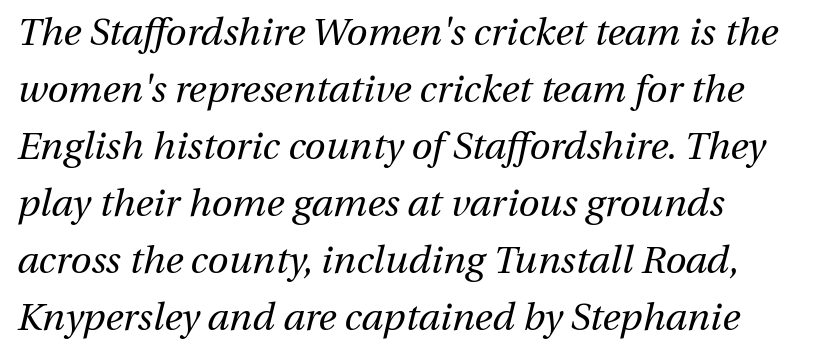
The image shows 38 px regular-weight type, italic (leaning right); set normal line spacing (1.5x), normal letter spacing, not underlined; medium stroke contrast and a medium x-height.
